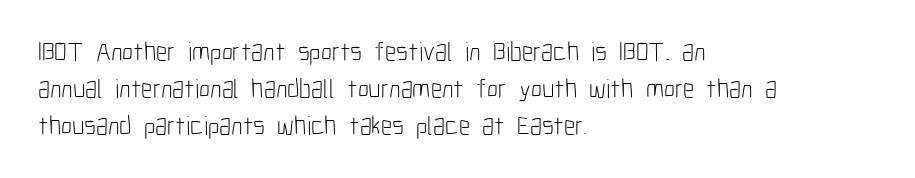
Reading down the block, your eye returns to a fixed left position each line. Tall strokes in this sample are plumb rather than angled. The rendering uses a moderate line-height, typical for paragraphs. This is not heavy type; no bold has been used. Any mark beneath the type? The region is blank. Each word holds together tightly as a unit, with standard inter-letter gaps.
